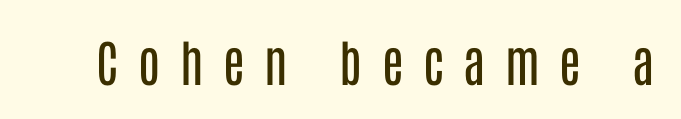
{"serif": "no", "italic": "no", "bold": "no", "weight": "regular", "width": "condensed", "stroke_contrast": "low", "x_height": "large", "monospaced": "no", "underline": "no", "letter_spacing": "wide", "letter_spacing_em": 0.39, "glyph_px": 50}
